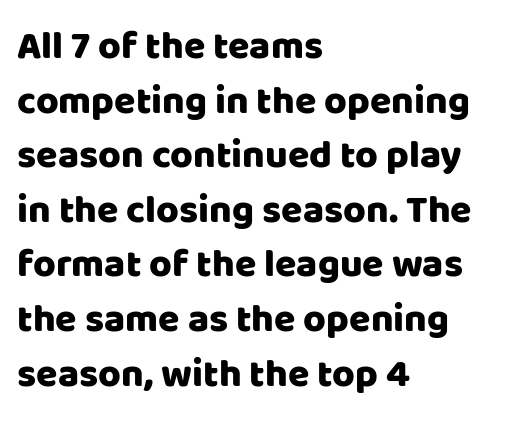
The image shows 39 px sans-serif type, upright; set left-aligned, normal line spacing (1.4x), normal letter spacing, not underlined; low stroke contrast and a large x-height.
